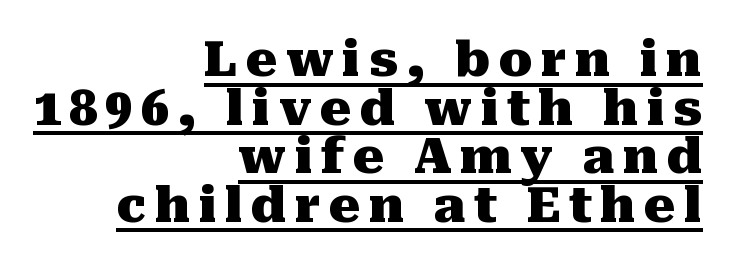
The setting favours the right margin, as signatures and pull-quotes sometimes do. In terms of posture, this sample is upright. Descenders here cross a horizontal rule under the line. Type style note: has serifs.
